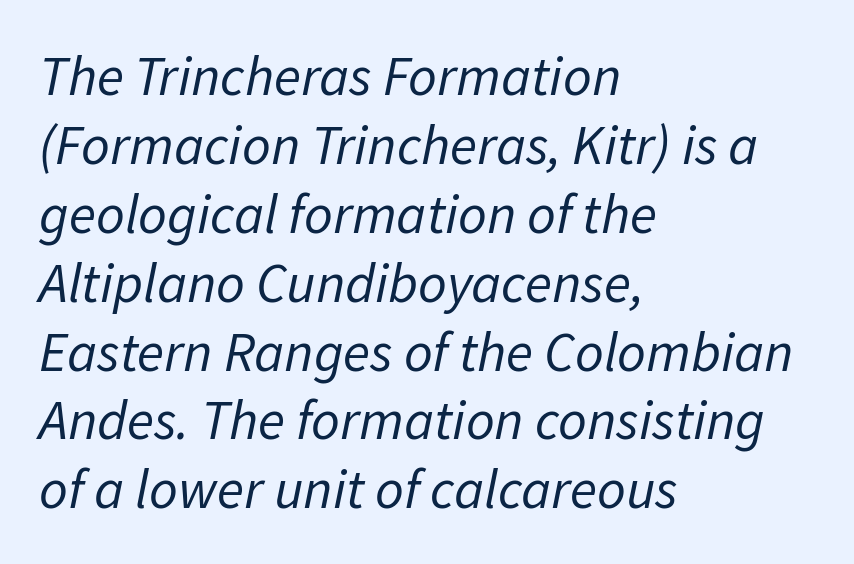
{"italic": "yes", "lean": "right", "slant_degrees": 11, "bold": "no", "weight": "regular", "width": "normal", "stroke_contrast": "low", "x_height": "medium", "monospaced": "no", "underline": "no", "align": "left", "line_spacing_ratio": 1.23, "letter_spacing": "normal", "letter_spacing_em": 0.0, "glyph_px": 56}
